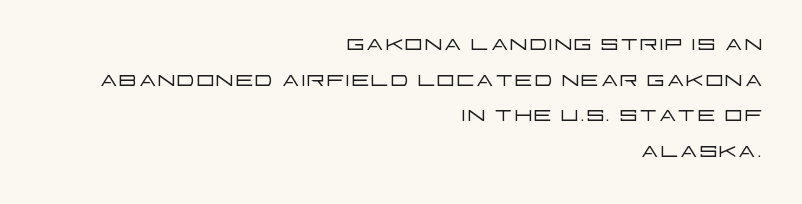
Words float on clear page, feet unadorned. Line ends are locked; line starts wander. The letters stand upright; this is a roman face. Ink coverage per letter is moderate at most. Letter spacing: default. Is this a fixed-width face? No — the glyphs have proportional, varying widths.
